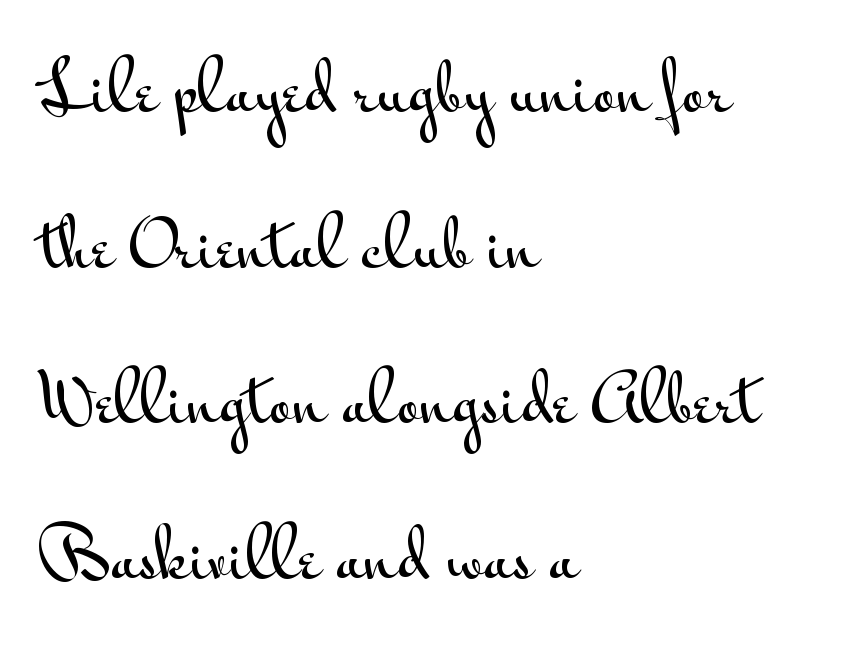
{"serif": "no", "width": "wide", "stroke_contrast": "medium", "x_height": "small", "monospaced": "no", "underline": "no", "align": "left", "line_spacing": "loose", "line_spacing_ratio": 2.43, "letter_spacing": "normal", "letter_spacing_em": 0.0, "glyph_px": 64}
